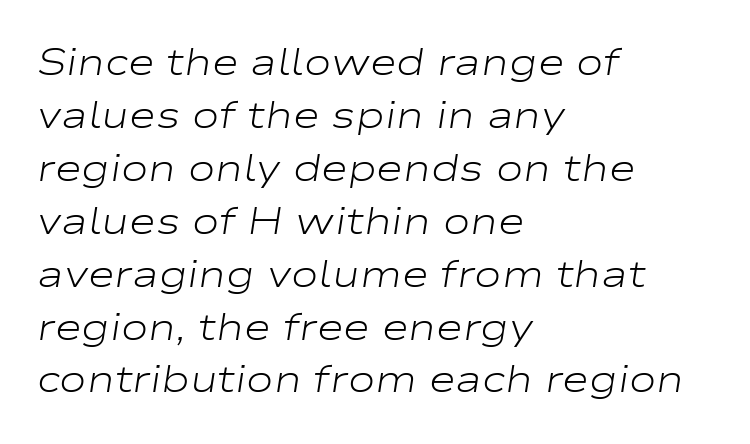
Here the designer chose a conventional face with non-uniform glyph widths. A typesetter would mark this as italic. Between one letter and the next there's only the usual sliver of space. The line-height multiplier appears to be the usual default. If you drew a ruler down the left edge, every line would touch it.
